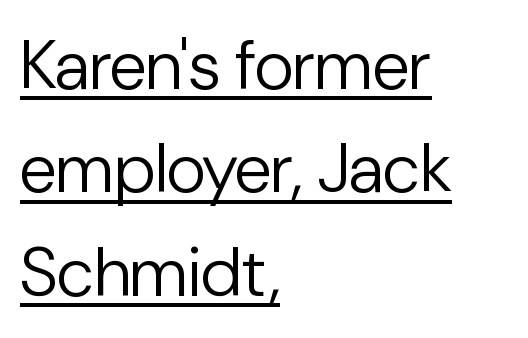
The image shows 69 px regular-weight sans-serif type, upright; set left-aligned, normal line spacing (1.5x), normal letter spacing, underlined; low stroke contrast and a medium x-height.
